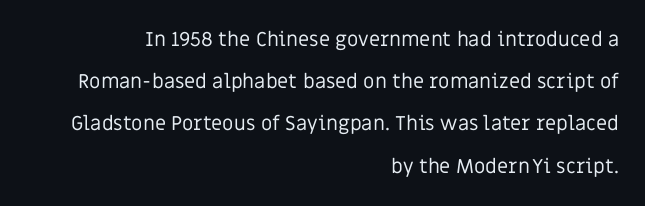
The image shows 20 px text type, upright; set right-aligned, loose line spacing (2.11x), normal letter spacing, not underlined.
